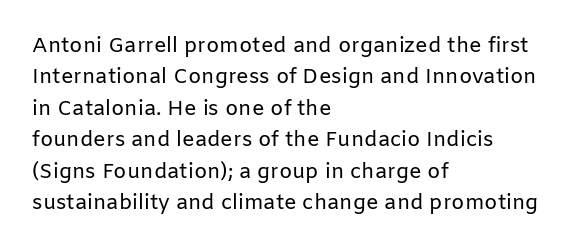
Each row of text sits above clean, open space. Italic? Not at all — the glyphs are vertical. Typeset ragged right — the left edge is the straight one. Each word holds together tightly as a unit, with standard inter-letter gaps. Interline gaps are of average width in this sample.
